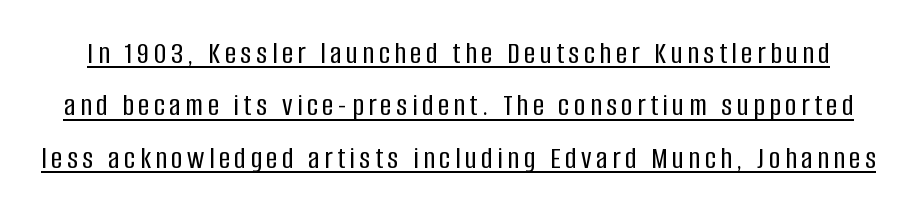
The image shows 31 px condensed sans-serif type, upright; set normal line spacing (1.69x), underlined; low stroke contrast and a large x-height.
